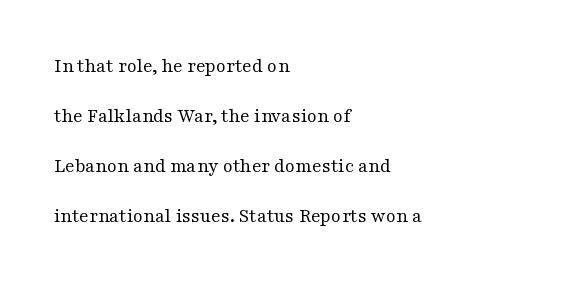
Q: Is the text bold? A: No.
Q: Is the text italic (slanted)? A: No, it is upright.
Q: Is the text underlined? A: No.
Q: How is the paragraph aligned? A: Left-aligned.
Q: Is the spacing between letters normal or unusually wide? A: Normal.
Q: Is the spacing between lines tight, normal or loose? A: Loose.
